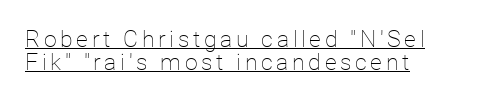
Q: Is the text bold? A: No.
Q: Is the text italic (slanted)? A: No, it is upright.
Q: Is the text underlined? A: Yes.
Q: How is the paragraph aligned? A: Left-aligned.
Q: Is the spacing between lines tight, normal or loose? A: Tight.
